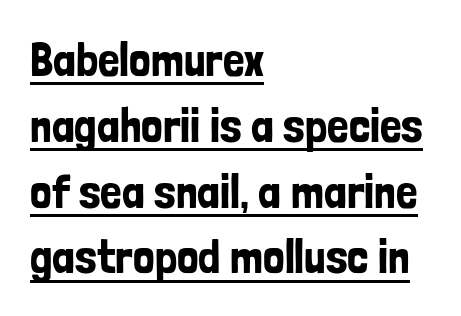
The image shows 48 px condensed sans-serif type, upright; set left-aligned, normal line spacing (1.37x), normal letter spacing, underlined; low stroke contrast and a medium x-height.
